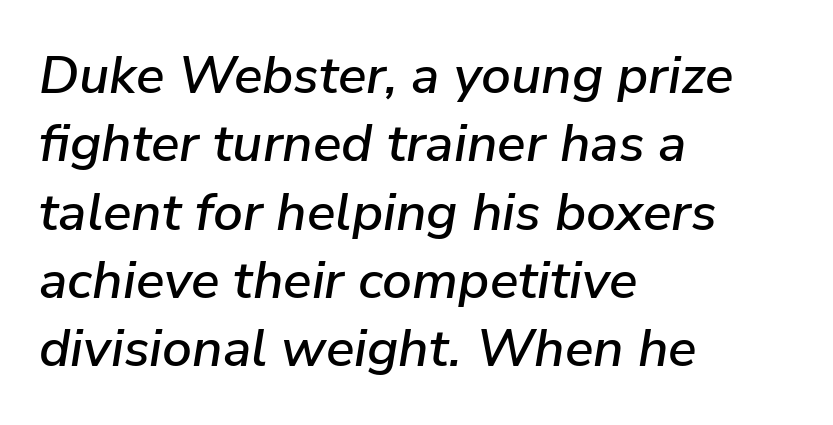
Q: Is the text italic (slanted)? A: Yes, it leans right by about 9 degrees.
Q: Is the text underlined? A: No.
Q: How is the paragraph aligned? A: Left-aligned.
Q: Is the spacing between letters normal or unusually wide? A: Normal.
Q: Is the spacing between lines tight, normal or loose? A: Normal.
Q: Width (condensed, normal, or wide)? A: Normal.
Q: Stroke contrast? A: Low.
Q: x-height? A: Medium.
Q: Monospaced? A: No.
